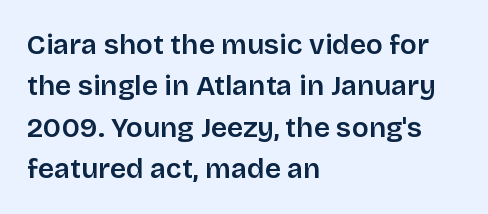
Q: Is the text bold? A: Semi-bold.
Q: Is the text italic (slanted)? A: No, it is upright.
Q: Is the typeface a serif or a sans-serif typeface? A: Sans-serif.
Q: Is the text underlined? A: No.
Q: How is the paragraph aligned? A: Left-aligned.
Q: Is the spacing between letters normal or unusually wide? A: Normal.
Q: Is the spacing between lines tight, normal or loose? A: Normal.
Q: Width (condensed, normal, or wide)? A: Normal.
Q: Stroke contrast? A: Low.
Q: x-height? A: Large.
Q: Monospaced? A: No.
